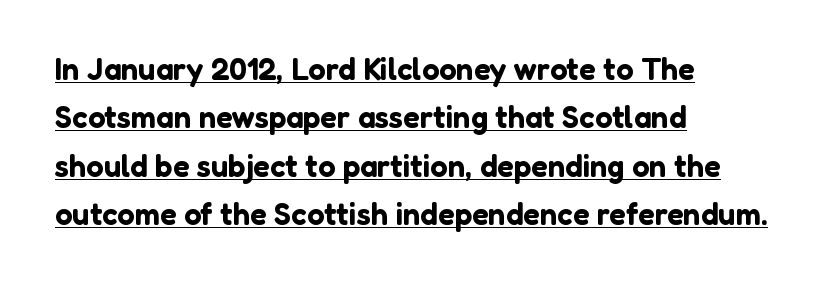
The image shows 31 px sans-serif type, upright; set left-aligned, normal line spacing (1.56x), normal letter spacing, underlined; low stroke contrast and a medium x-height.
